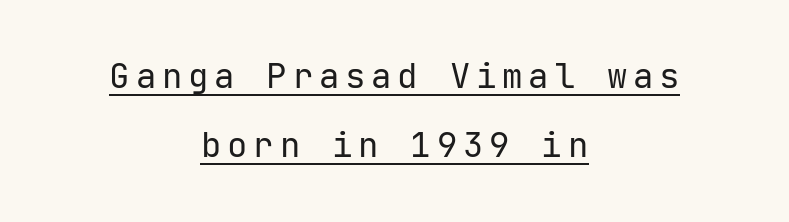
Grotesque or geometric, the face here clearly has no serifs. Has an underline been added? It has. Interline gaps are noticeably wide in this sample. The paragraph has two soft edges and a firm central axis. A typesetter would mark this as roman, not italic.
